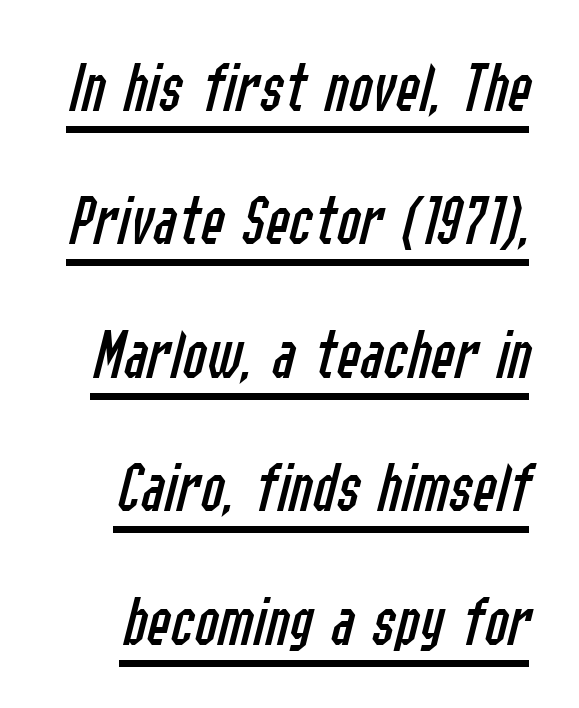
Q: Is the text bold? A: No.
Q: Is the text italic (slanted)? A: Yes, it leans right by about 14 degrees.
Q: Is the text underlined? A: Yes.
Q: Is the spacing between letters normal or unusually wide? A: Normal.
Q: Width (condensed, normal, or wide)? A: Condensed.
Q: Stroke contrast? A: Low.
Q: x-height? A: Medium.
Q: Monospaced? A: No.
